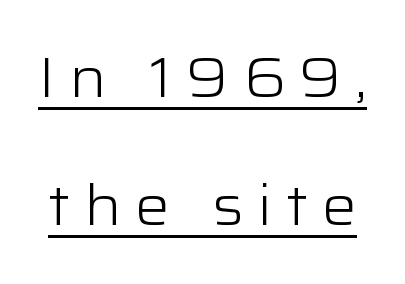
The image shows 55 px light, wide sans-serif type, upright; set loose line spacing (2.32x), unusually wide letter spacing (+0.25 em), underlined; low stroke contrast and a medium x-height.
